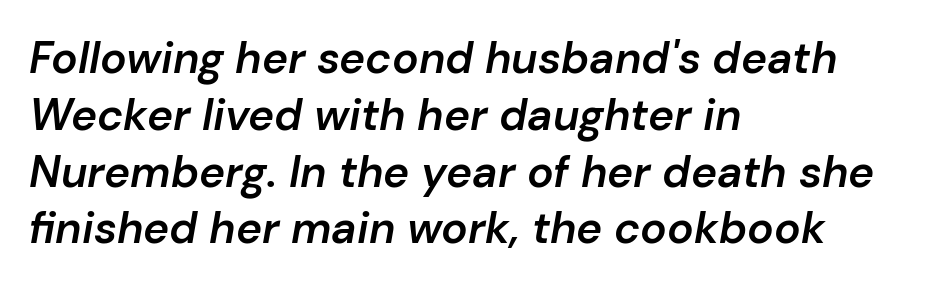
Every character sits at an angle, as italics do. Layout note: lines flush left. Note the varied advance widths — an 'i' is clearly narrower than an 'm'. The rendering uses a semibold face; strokes are thickened but not to full bold.
